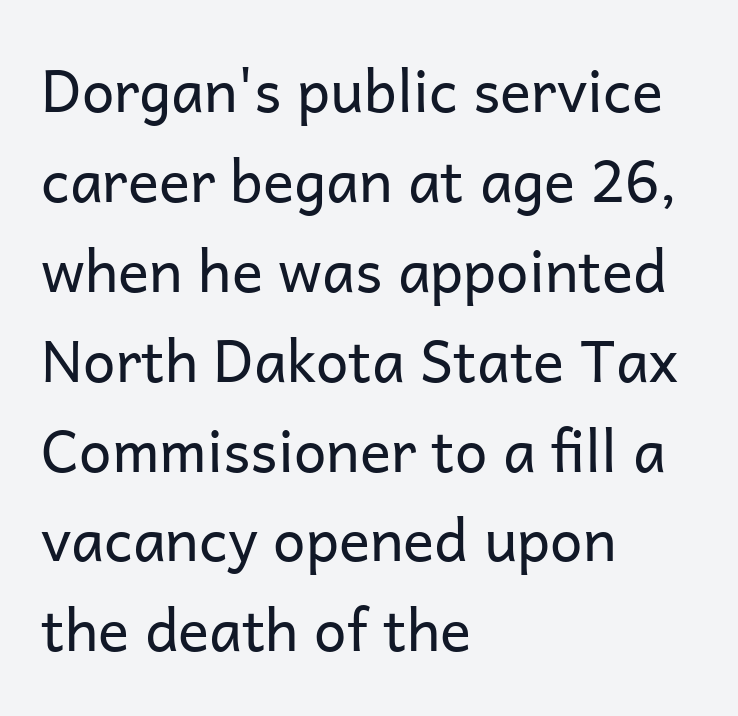
{"serif": "no", "italic": "no", "bold": "no", "weight": "regular", "width": "normal", "stroke_contrast": "low", "x_height": "medium", "monospaced": "no", "underline": "no", "align": "left", "line_spacing": "normal", "line_spacing_ratio": 1.55, "letter_spacing": "normal", "letter_spacing_em": 0.0, "glyph_px": 58}
